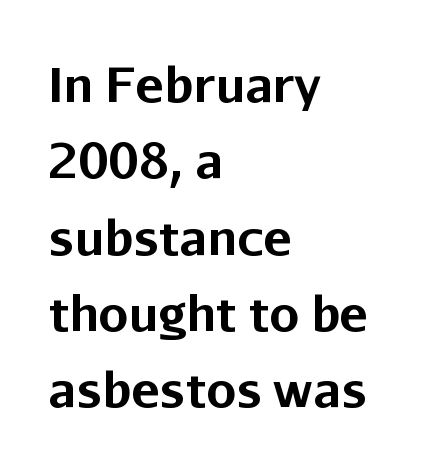
{"serif": "no", "italic": "no", "bold": "yes", "weight": "bold", "width": "normal", "stroke_contrast": "low", "x_height": "medium", "monospaced": "no", "underline": "no", "align": "left", "line_spacing": "normal", "line_spacing_ratio": 1.59, "letter_spacing": "normal", "letter_spacing_em": 0.0, "glyph_px": 48}
